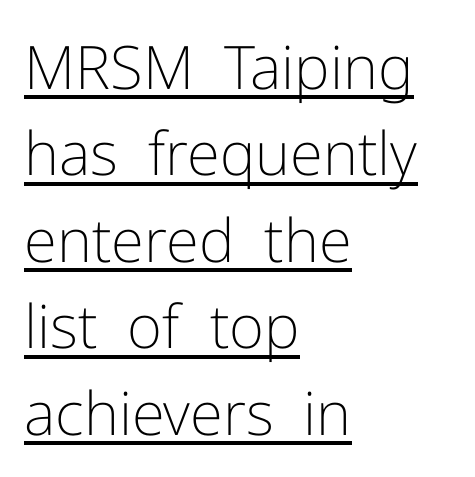
Q: Is the text bold? A: No.
Q: Is the text italic (slanted)? A: No, it is upright.
Q: Is the typeface a serif or a sans-serif typeface? A: Sans-serif.
Q: Is the text underlined? A: Yes.
Q: How is the paragraph aligned? A: Left-aligned.
Q: Is the spacing between letters normal or unusually wide? A: Normal.
Q: Is the spacing between lines tight, normal or loose? A: Normal.
Q: Width (condensed, normal, or wide)? A: Normal.
Q: Stroke contrast? A: Low.
Q: x-height? A: Medium.
Q: Monospaced? A: No.
